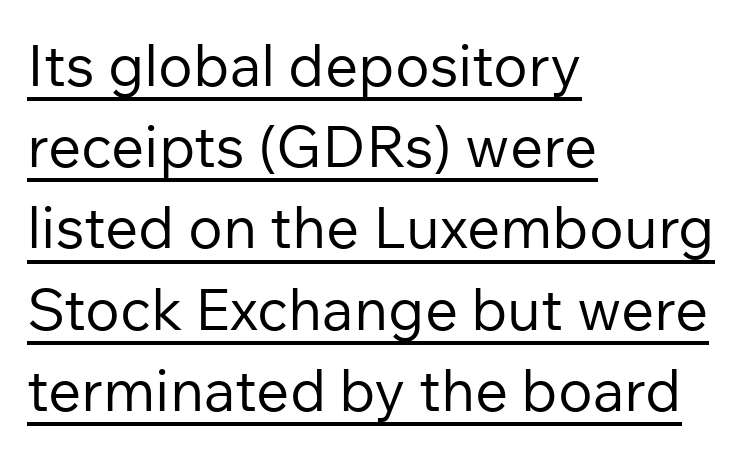
You can tell from the bare stems that sans-serif type was used. Ascenders rise straight up at ninety degrees. Caption: lettering with a line underneath. Regarding leading, the lines here are spaced in the standard way.
